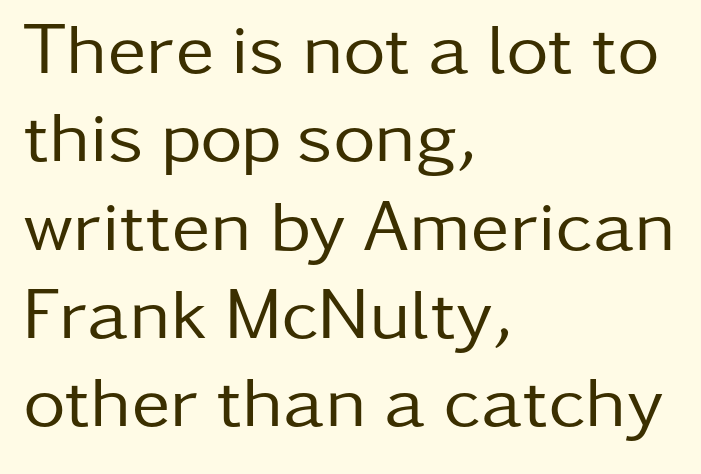
The image shows 73 px regular-weight sans-serif type, upright; set left-aligned, line spacing 1.21x, normal letter spacing, not underlined; low stroke contrast and a medium x-height.
